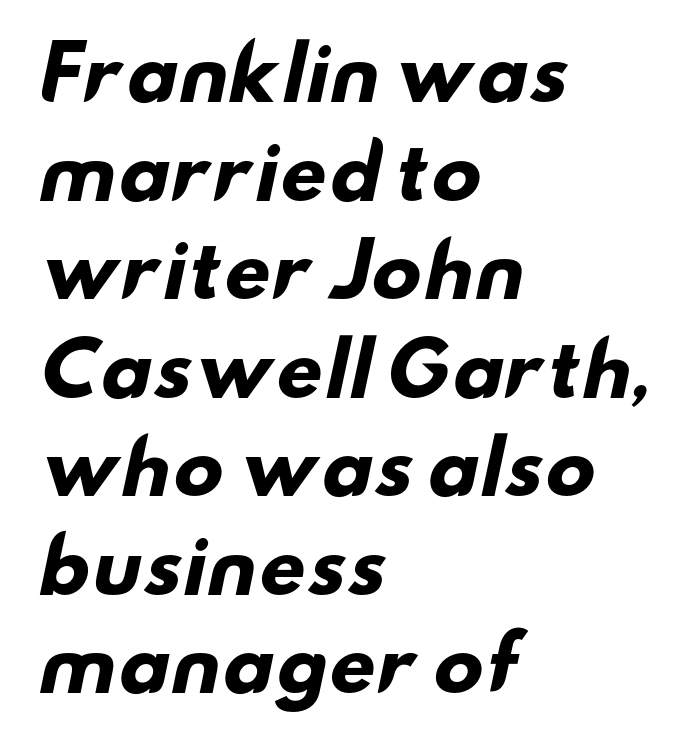
Do the characters align in a grid? No, the font is proportional. This is sans-serif lettering, the kind often seen on screens and signage. Notice how the passage keeps a crisp vertical edge on the left only. The passage shown has conventional tracking throughout. Heavy, bold letterforms. Is there much room between lines? A standard amount, neither cramped nor airy.
